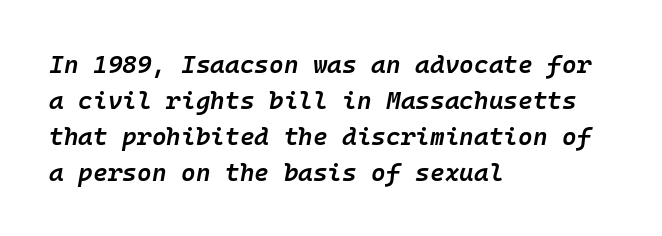
Caption: standard tracking, unaltered. Layout note: lines flush left. The rows are spaced the way most documents space them. The baseline area is clear. As a designer I'd log this as weight 600, semibold.
